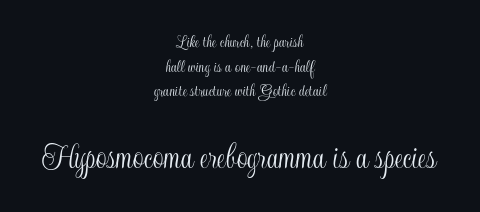
{"width": "condensed", "x_height": "small", "monospaced": "no", "underline": "no", "align": "center", "line_spacing": "normal", "line_spacing_ratio": 1.3, "letter_spacing": "normal", "letter_spacing_em": 0.0, "larger_block": "second", "size_ratio": 2.0, "glyph_px": 38}
